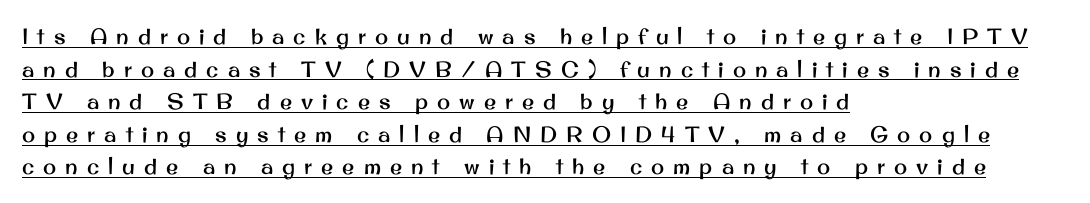
The words here are underlined. How are the letters spaced? Widely, with obvious added tracking. Quick note: not italic, upright. Typeset ragged right — the left edge is the straight one.
